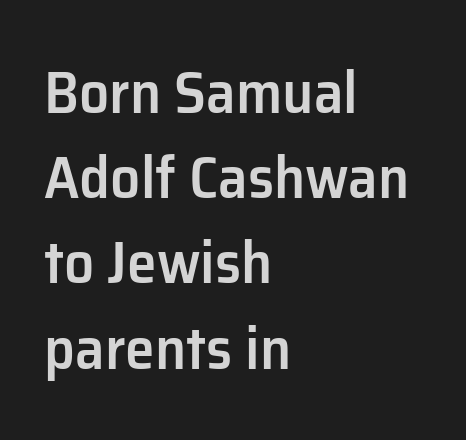
{"serif": "no", "italic": "no", "bold": "semi", "weight": "semibold", "width": "normal", "stroke_contrast": "low", "x_height": "medium", "monospaced": "no", "underline": "no", "align": "left", "line_spacing": "normal", "line_spacing_ratio": 1.42, "letter_spacing": "normal", "letter_spacing_em": 0.0, "glyph_px": 60}
